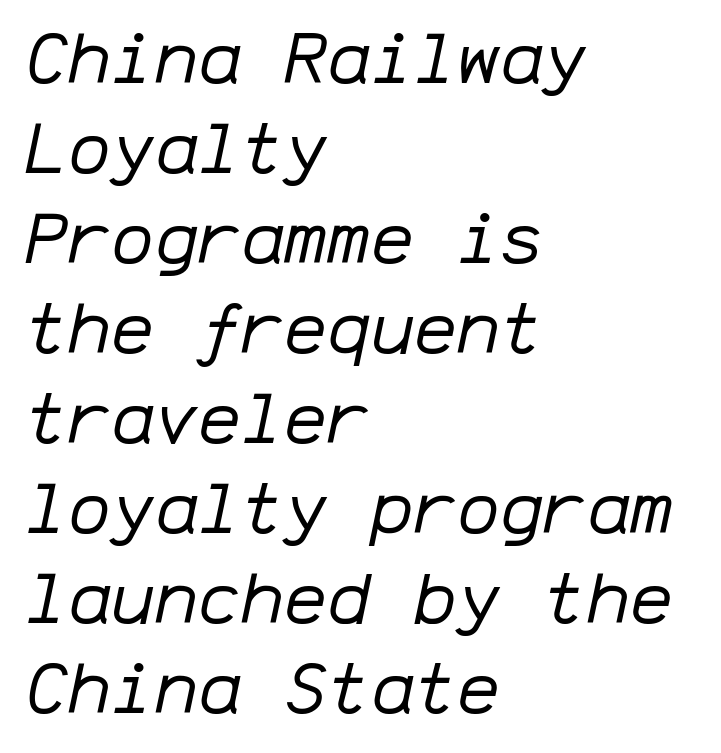
{"italic": "yes", "lean": "right", "slant_degrees": 12, "bold": "no", "weight": "regular", "width": "normal", "stroke_contrast": "low", "x_height": "medium", "monospaced": "yes", "underline": "no", "align": "left", "line_spacing": "normal", "line_spacing_ratio": 1.25, "letter_spacing": "normal", "letter_spacing_em": 0.0, "glyph_px": 72}
